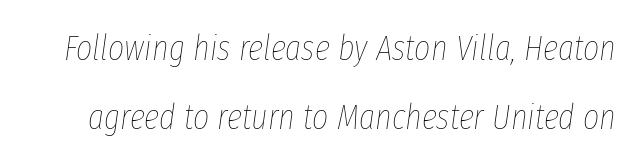
Q: Is the text bold? A: No.
Q: Is the text italic (slanted)? A: Yes, it leans right by about 8 degrees.
Q: Is the text underlined? A: No.
Q: Is the spacing between letters normal or unusually wide? A: Normal.
Q: Is the spacing between lines tight, normal or loose? A: Loose.
Q: Width (condensed, normal, or wide)? A: Condensed.
Q: Stroke contrast? A: Low.
Q: x-height? A: Medium.
Q: Monospaced? A: No.
